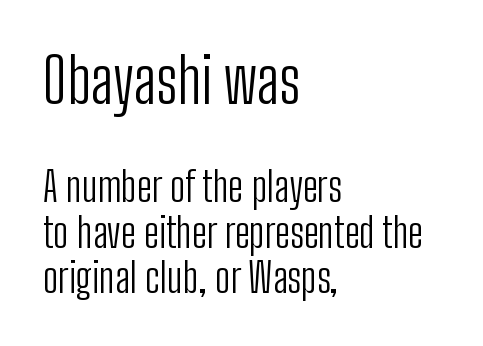
The image shows 62 px light, condensed sans-serif type, upright; set left-aligned, tight line spacing (1.11x), normal letter spacing, not underlined; the first (top) block is 1.51x larger; low stroke contrast and a medium x-height.
